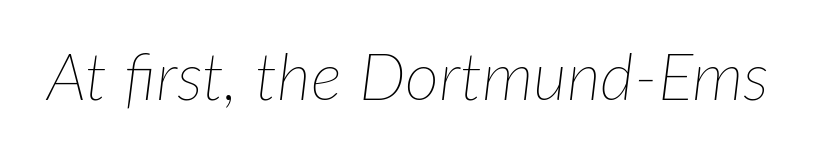
Q: Is the text bold? A: No.
Q: Is the text italic (slanted)? A: Yes, it leans right by about 7 degrees.
Q: Is the text underlined? A: No.
Q: Is the spacing between letters normal or unusually wide? A: Normal.
Q: Width (condensed, normal, or wide)? A: Normal.
Q: Stroke contrast? A: Low.
Q: x-height? A: Medium.
Q: Monospaced? A: No.
